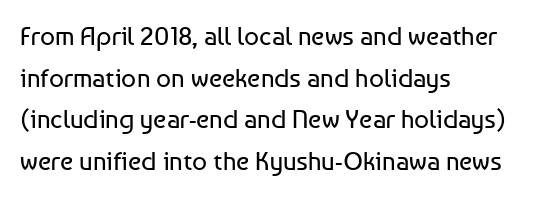
{"italic": "no", "bold": "no", "underline": "no", "align": "left", "line_spacing": "normal", "line_spacing_ratio": 1.6, "letter_spacing": "normal", "letter_spacing_em": 0.0, "glyph_px": 26}
